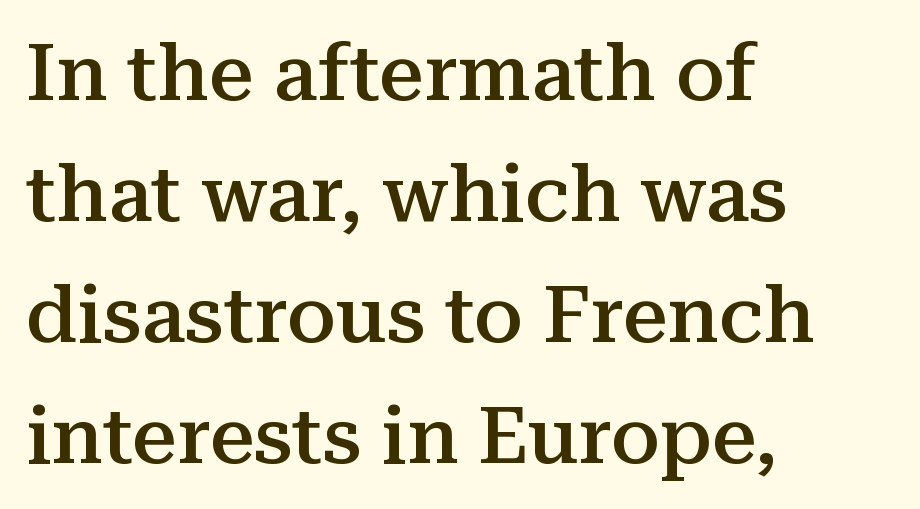
The image shows 79 px semibold serif type, upright; set left-aligned, normal line spacing (1.53x), normal letter spacing, not underlined; medium stroke contrast and a medium x-height.
